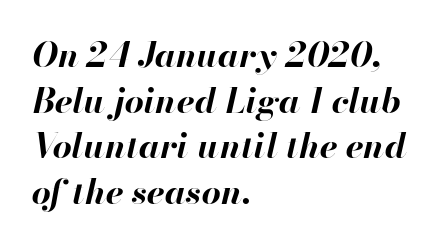
The image shows 34 px bold type, italic (leaning right); set left-aligned, normal line spacing (1.34x), normal letter spacing, not underlined; high stroke contrast and a small x-height.
